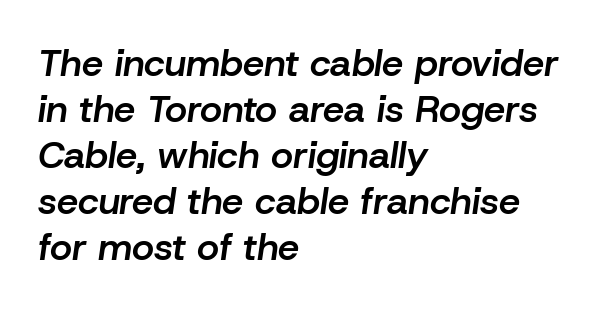
Q: Is the text bold? A: Semi-bold.
Q: Is the text italic (slanted)? A: Yes, it leans right by about 8 degrees.
Q: Is the text underlined? A: No.
Q: How is the paragraph aligned? A: Left-aligned.
Q: Is the spacing between letters normal or unusually wide? A: Normal.
Q: Width (condensed, normal, or wide)? A: Normal.
Q: Stroke contrast? A: Low.
Q: x-height? A: Medium.
Q: Monospaced? A: No.
